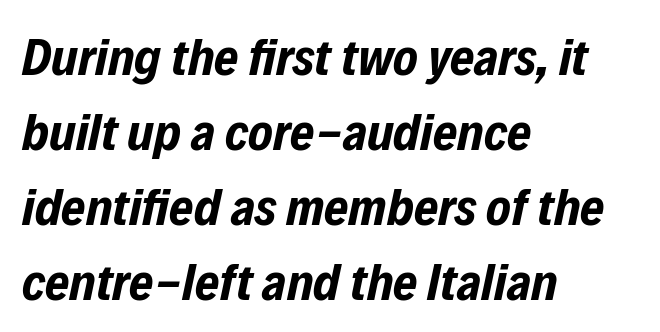
{"italic": "yes", "lean": "right", "slant_degrees": 12, "bold": "yes", "weight": "bold", "width": "condensed", "stroke_contrast": "low", "x_height": "medium", "monospaced": "no", "underline": "no", "align": "left", "line_spacing": "normal", "line_spacing_ratio": 1.44, "letter_spacing": "normal", "letter_spacing_em": 0.0, "glyph_px": 52}
